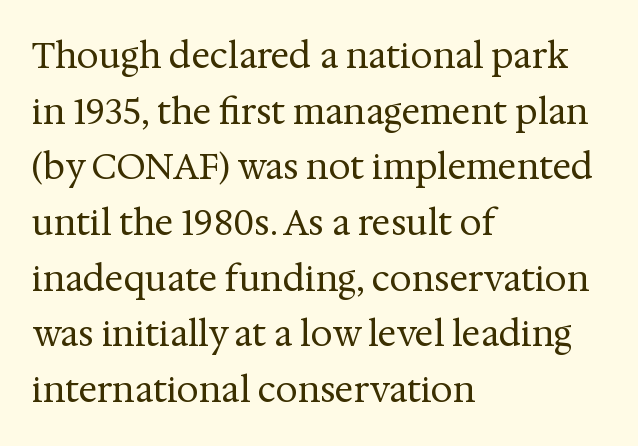
Q: Is the text bold? A: No.
Q: Is the text italic (slanted)? A: No, it is upright.
Q: Is the typeface a serif or a sans-serif typeface? A: Serif.
Q: Is the text underlined? A: No.
Q: How is the paragraph aligned? A: Left-aligned.
Q: Is the spacing between letters normal or unusually wide? A: Normal.
Q: Is the spacing between lines tight, normal or loose? A: Normal.
Q: Width (condensed, normal, or wide)? A: Normal.
Q: Stroke contrast? A: Medium.
Q: x-height? A: Medium.
Q: Monospaced? A: No.
